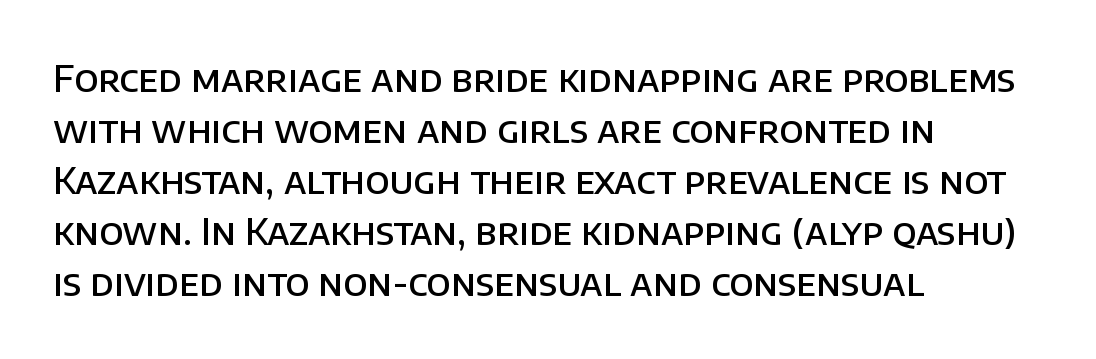
{"serif": "no", "italic": "no", "bold": "semi", "weight": "semibold", "width": "normal", "stroke_contrast": "low", "x_height": "large", "monospaced": "no", "underline": "no", "align": "left", "line_spacing": "normal", "line_spacing_ratio": 1.38, "letter_spacing": "normal", "letter_spacing_em": 0.0, "glyph_px": 37}
